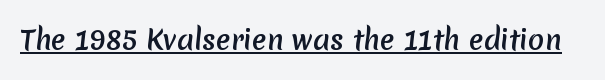
{"bold": "yes", "underline": "yes", "letter_spacing": "normal", "letter_spacing_em": 0.0, "glyph_px": 27}
